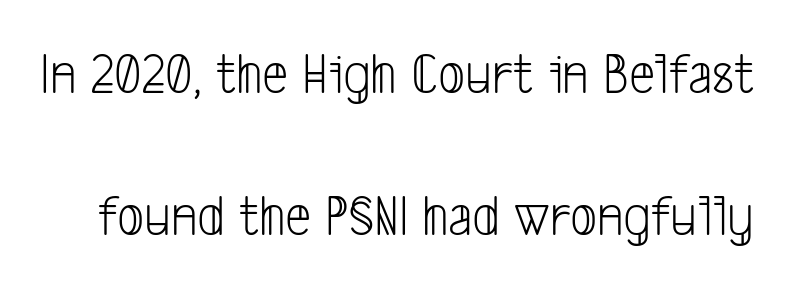
The tracking reads as untouched default to a designer's eye. Look at the bottom of the vertical strokes: they stop flat, with no serifs. No heavy texture on the line: the type isn't bold. The space directly below the letters is spotless. Character widths vary here, with narrow letters taking less room than wide ones. How would I describe the line gaps? Wide and relaxed.
